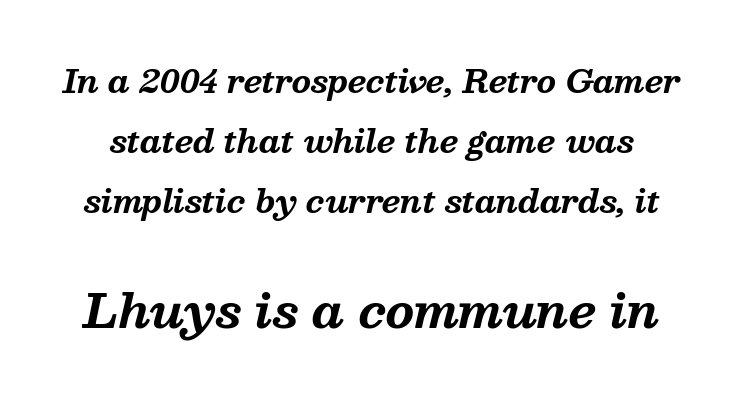
How are the letters spaced? Ordinarily, with no added tracking. Here the second block reads like a headline and the first like body copy. What weight is shown? A full bold with thick strokes. Type without underlining. The glyphs in this specimen are seriffed.
